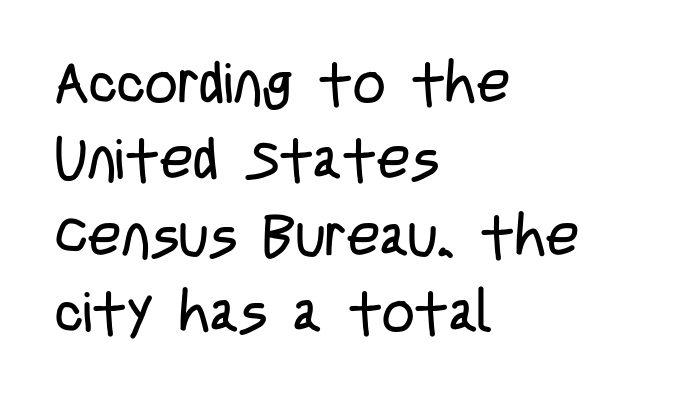
The image shows 57 px regular-weight, condensed sans-serif type, upright; set left-aligned, normal line spacing (1.34x), normal letter spacing, not underlined; low stroke contrast and a large x-height.
